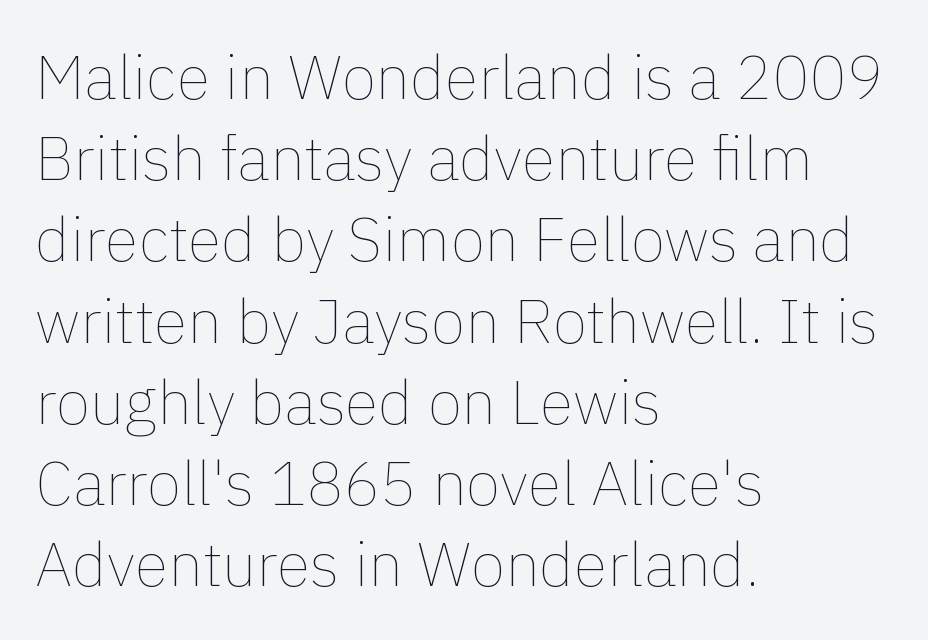
{"italic": "no", "bold": "no", "weight": "thin", "width": "normal", "x_height": "medium", "monospaced": "no", "underline": "no", "align": "left", "line_spacing": "normal", "line_spacing_ratio": 1.31, "letter_spacing": "normal", "letter_spacing_em": 0.0, "glyph_px": 62}
